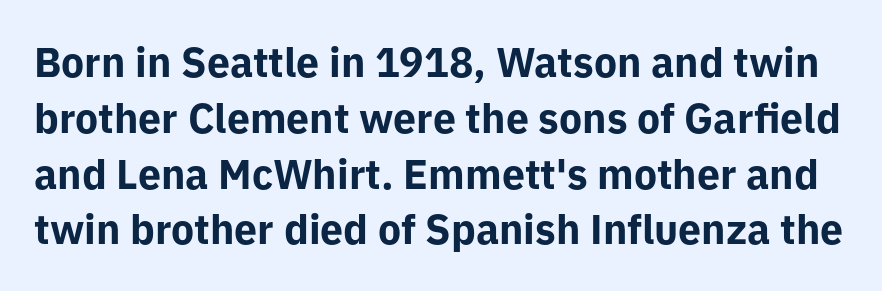
The image shows 41 px bold sans-serif type, upright; set normal line spacing (1.36x), normal letter spacing, not underlined; low stroke contrast and a medium x-height.
